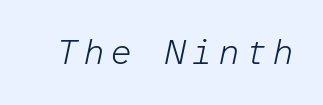
The image shows 35 px light type, italic (leaning right), monospaced; set not underlined; low stroke contrast and a medium x-height.
